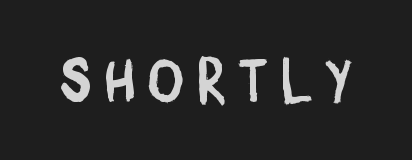
You could not count columns in this text — the font is proportionally spaced. Substantial extra tracking has been applied to these lines. The space beneath each line is pristine and unruled. No feet cap the strokes, marking this as sans-serif type.
